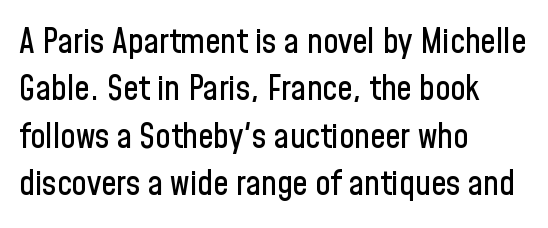
Look at the tracking — it's just the regular setting, nothing added. The glyphs are unaccompanied by any horizontal stroke below them. What's the leading like? Ordinary, nothing unusual. The lettering holds an erect, upright posture throughout.
